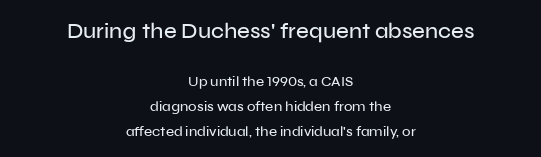
{"italic": "no", "underline": "no", "align": "center", "line_spacing_ratio": 1.76, "letter_spacing": "normal", "letter_spacing_em": 0.0, "larger_block": "first", "size_ratio": 1.57, "glyph_px": 22}
